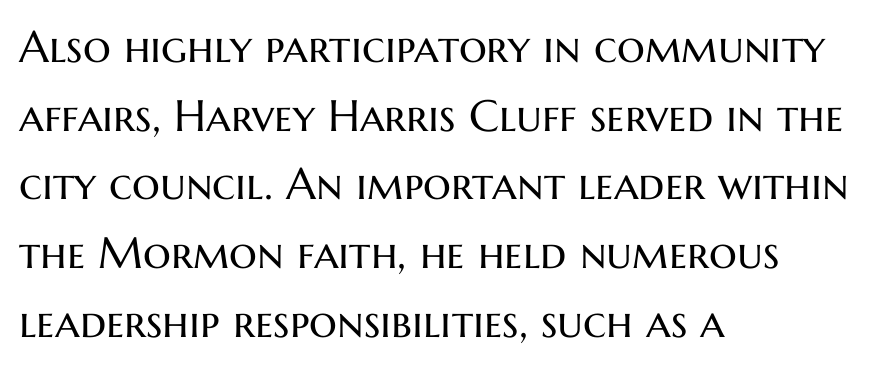
{"serif": "no", "italic": "no", "bold": "no", "weight": "regular", "width": "normal", "stroke_contrast": "medium", "x_height": "medium", "monospaced": "no", "underline": "no", "align": "left", "line_spacing": "normal", "line_spacing_ratio": 1.56, "letter_spacing": "normal", "letter_spacing_em": 0.0, "glyph_px": 44}
